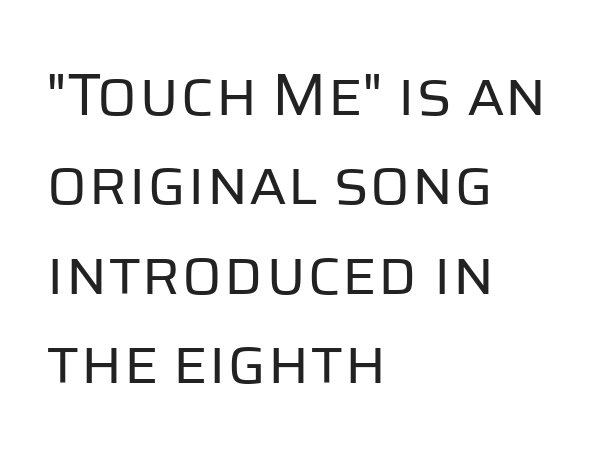
The image shows 60 px regular-weight sans-serif type, upright; set left-aligned, normal line spacing (1.49x), normal letter spacing, not underlined; low stroke contrast and a large x-height.
